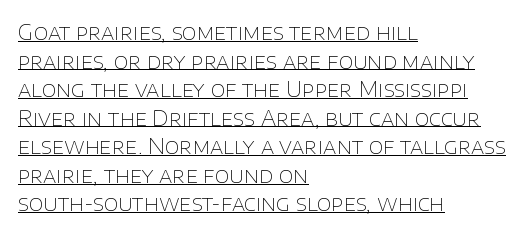
{"italic": "no", "bold": "no", "underline": "yes", "align": "left", "line_spacing": "normal", "line_spacing_ratio": 1.36, "letter_spacing": "normal", "letter_spacing_em": 0.0, "glyph_px": 21}
